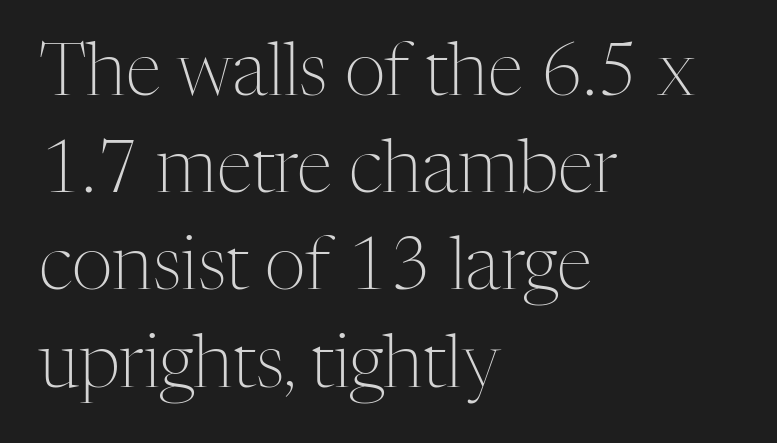
Q: Is the text bold? A: No.
Q: Is the text italic (slanted)? A: No, it is upright.
Q: Is the typeface a serif or a sans-serif typeface? A: Serif.
Q: Is the text underlined? A: No.
Q: How is the paragraph aligned? A: Left-aligned.
Q: Is the spacing between letters normal or unusually wide? A: Normal.
Q: Is the spacing between lines tight, normal or loose? A: Normal.
Q: Width (condensed, normal, or wide)? A: Normal.
Q: Stroke contrast? A: Medium.
Q: x-height? A: Medium.
Q: Monospaced? A: No.
